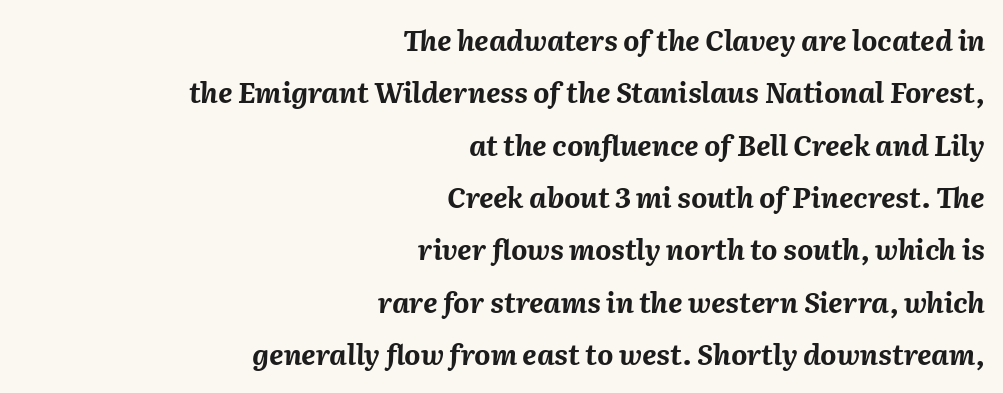
Q: Is the text bold? A: Yes.
Q: Is the text italic (slanted)? A: Yes, it leans right by about 2 degrees.
Q: Is the text underlined? A: No.
Q: How is the paragraph aligned? A: Right-aligned.
Q: Is the spacing between letters normal or unusually wide? A: Normal.
Q: Width (condensed, normal, or wide)? A: Normal.
Q: Stroke contrast? A: Medium.
Q: x-height? A: Medium.
Q: Monospaced? A: No.
